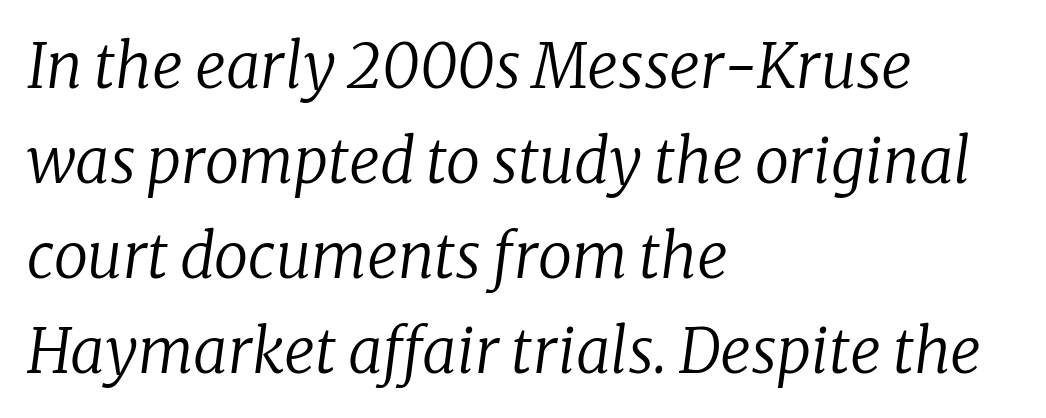
Q: Is the text bold? A: No.
Q: Is the text italic (slanted)? A: Yes, it leans right by about 8 degrees.
Q: Is the typeface a serif or a sans-serif typeface? A: Serif.
Q: Is the text underlined? A: No.
Q: How is the paragraph aligned? A: Left-aligned.
Q: Is the spacing between letters normal or unusually wide? A: Normal.
Q: Is the spacing between lines tight, normal or loose? A: Normal.
Q: Width (condensed, normal, or wide)? A: Normal.
Q: Stroke contrast? A: Low.
Q: x-height? A: Medium.
Q: Monospaced? A: No.
